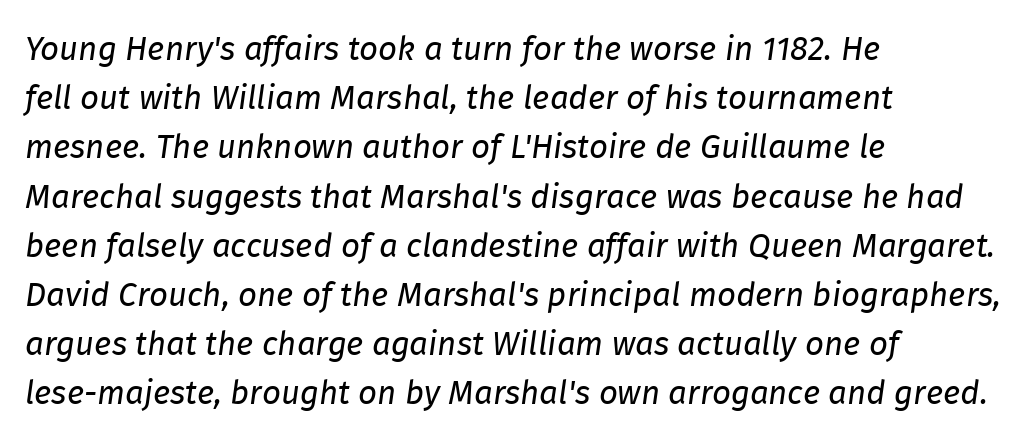
The image shows 33 px regular-weight type, italic (leaning right); set left-aligned, normal line spacing (1.49x), normal letter spacing, not underlined; low stroke contrast and a medium x-height.
